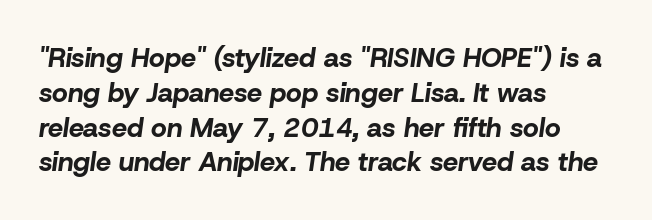
{"italic": "yes", "lean": "right", "slant_degrees": 8, "bold": "yes", "underline": "no", "align": "left", "line_spacing": "normal", "line_spacing_ratio": 1.29, "letter_spacing": "normal", "letter_spacing_em": 0.0, "glyph_px": 27}
